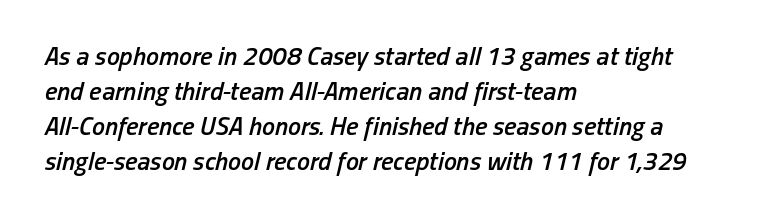
Q: Is the text bold? A: Semi-bold.
Q: Is the text italic (slanted)? A: Yes, it leans right by about 13 degrees.
Q: Is the text underlined? A: No.
Q: How is the paragraph aligned? A: Left-aligned.
Q: Is the spacing between letters normal or unusually wide? A: Normal.
Q: Is the spacing between lines tight, normal or loose? A: Normal.
